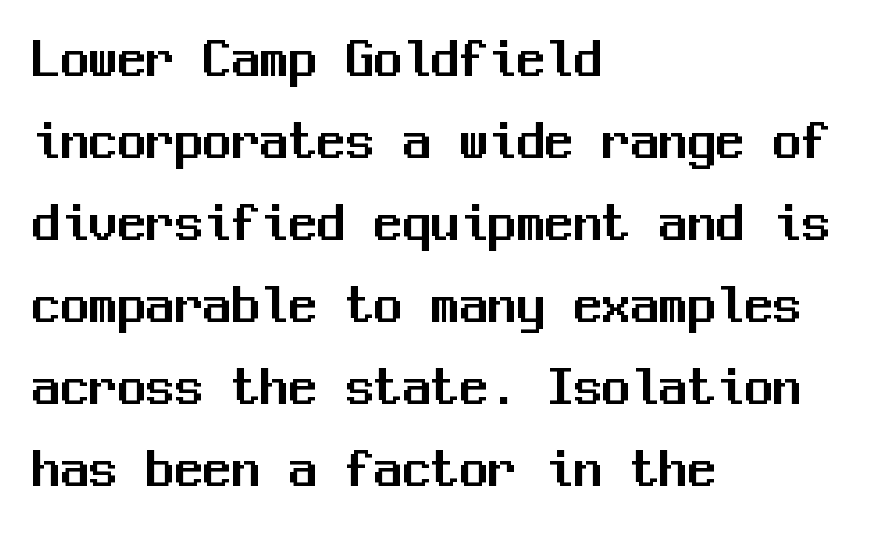
The image shows 57 px sans-serif type, upright, monospaced; set left-aligned, normal line spacing (1.44x), normal letter spacing, not underlined; medium stroke contrast and a medium x-height.
